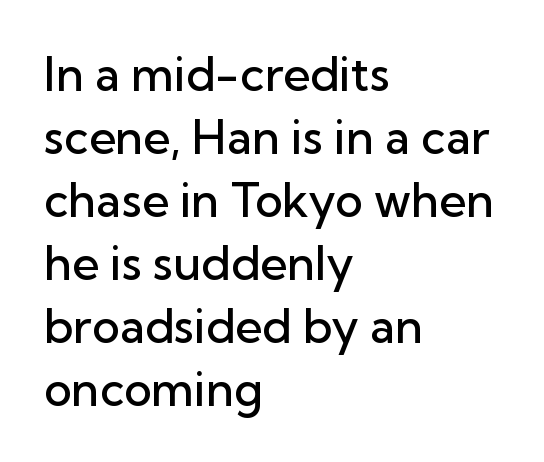
The lines in this sample share a left origin and differ only in where they stop. Characters follow at the spacing the type designer built in. Look at the bottom of the vertical strokes: they stop flat, with no serifs. Words float on clear page, feet unadorned.
